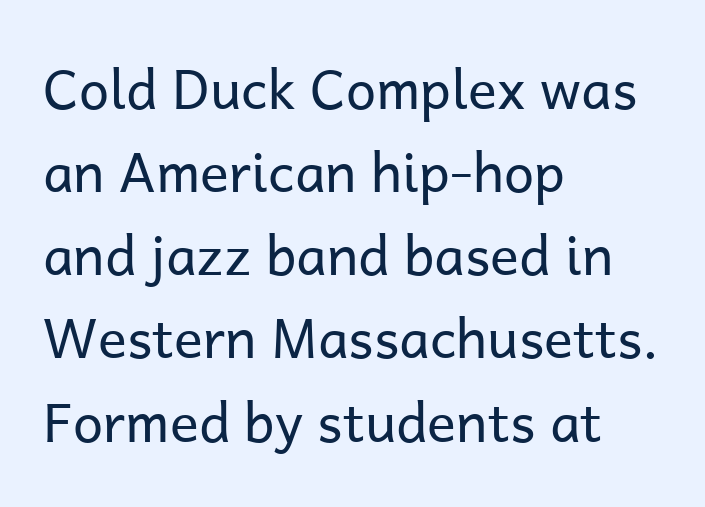
{"serif": "no", "italic": "no", "bold": "no", "weight": "regular", "width": "normal", "stroke_contrast": "low", "x_height": "medium", "monospaced": "no", "underline": "no", "align": "left", "line_spacing": "normal", "line_spacing_ratio": 1.54, "letter_spacing": "normal", "letter_spacing_em": 0.0, "glyph_px": 54}
